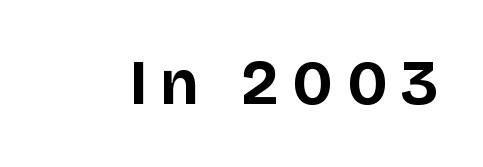
Q: Is the text bold? A: Yes.
Q: Is the text italic (slanted)? A: No, it is upright.
Q: Is the typeface a serif or a sans-serif typeface? A: Sans-serif.
Q: Is the text underlined? A: No.
Q: Is the spacing between letters normal or unusually wide? A: Unusually wide.
Q: Width (condensed, normal, or wide)? A: Normal.
Q: Stroke contrast? A: Low.
Q: x-height? A: Large.
Q: Monospaced? A: No.
